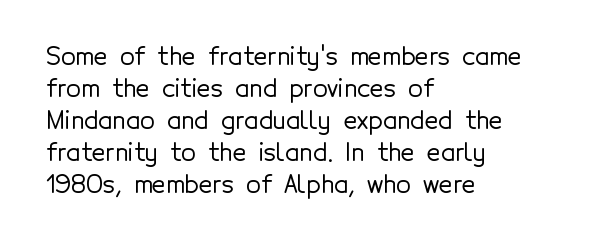
No italicization has been applied; the sample stays upright. The vertical gap from one line to the next is medium. Standard letterfit; no display-style spreading of the glyphs. The passage is arranged the way most books set body copy — flush left. Rule under the text: the space is simply empty.
